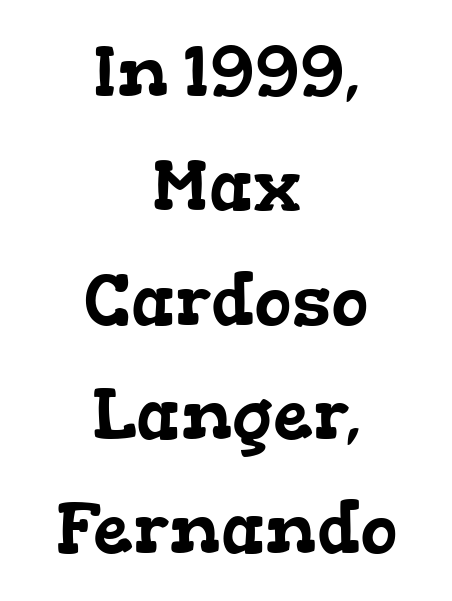
The image shows 71 px wide serif type; set centered, normal line spacing (1.61x), normal letter spacing, not underlined; low stroke contrast and a medium x-height.
